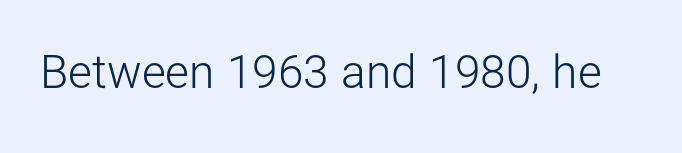
Q: Is the text bold? A: No.
Q: Is the text italic (slanted)? A: No, it is upright.
Q: Is the typeface a serif or a sans-serif typeface? A: Sans-serif.
Q: Is the text underlined? A: No.
Q: Is the spacing between letters normal or unusually wide? A: Normal.
Q: Width (condensed, normal, or wide)? A: Normal.
Q: Stroke contrast? A: Low.
Q: x-height? A: Medium.
Q: Monospaced? A: No.
